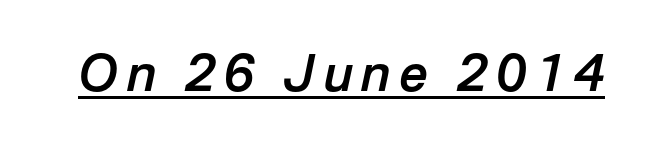
The image shows 50 px semibold type, italic (leaning right); set underlined; low stroke contrast and a medium x-height.
